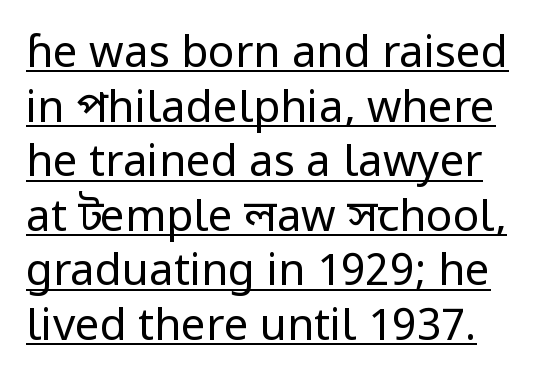
{"serif": "no", "italic": "no", "bold": "no", "weight": "regular", "width": "normal", "stroke_contrast": "low", "x_height": "medium", "monospaced": "no", "underline": "yes", "align": "left", "line_spacing_ratio": 1.24, "letter_spacing": "normal", "letter_spacing_em": 0.0, "glyph_px": 44}
